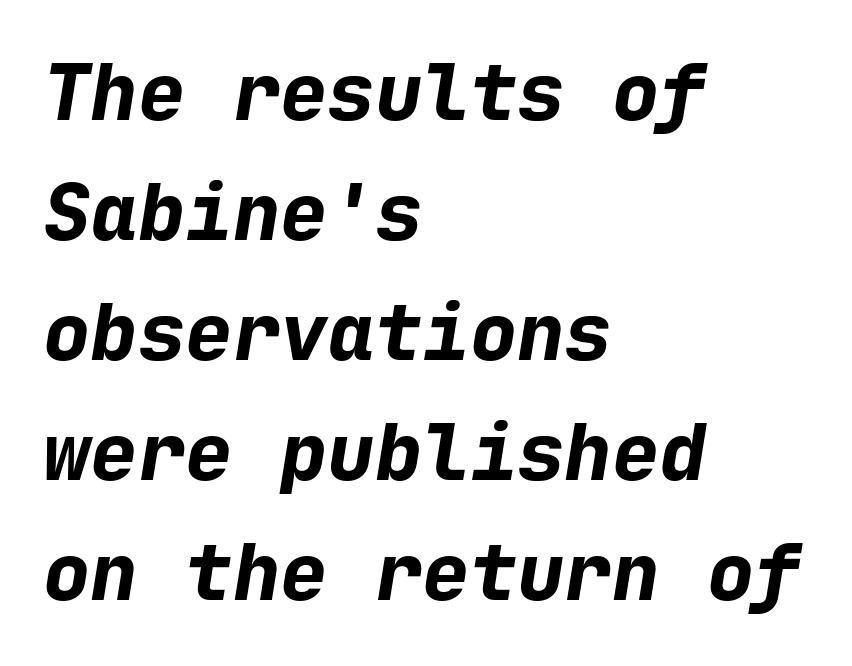
Q: Is the text bold? A: Yes.
Q: Is the text italic (slanted)? A: Yes, it leans right by about 9 degrees.
Q: Is the text underlined? A: No.
Q: How is the paragraph aligned? A: Left-aligned.
Q: Is the spacing between letters normal or unusually wide? A: Normal.
Q: Is the spacing between lines tight, normal or loose? A: Normal.
Q: Width (condensed, normal, or wide)? A: Normal.
Q: Stroke contrast? A: Low.
Q: x-height? A: Medium.
Q: Monospaced? A: Yes.
